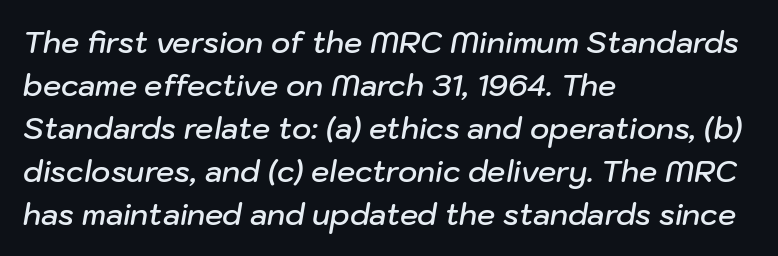
The image shows 29 px semibold type, italic (leaning right); set left-aligned, normal line spacing (1.48x), normal letter spacing, not underlined; low stroke contrast and a medium x-height.
